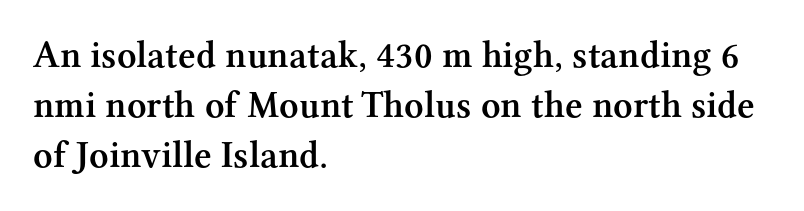
Is the letter spacing exaggerated? No — it looks like the ordinary default. The passage shown is typed in a proportional face where columns would drift. One-word summary of the alignment: left. Firm but not heavy-handed strokes: this text is semibold. Ascenders rise straight up at ninety degrees.
